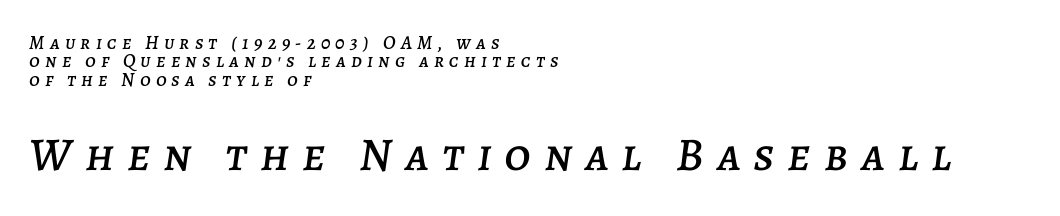
{"italic": "yes", "lean": "right", "slant_degrees": 7, "width": "normal", "stroke_contrast": "low", "x_height": "large", "monospaced": "no", "underline": "no", "align": "left", "line_spacing": "tight", "line_spacing_ratio": 0.97, "letter_spacing": "wide", "letter_spacing_em": 0.28, "larger_block": "second", "size_ratio": 2.47, "glyph_px": 47}
